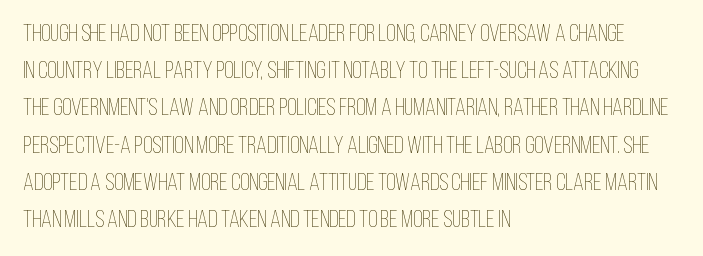
The image shows 24 px text type, upright; set left-aligned, normal line spacing (1.55x), normal letter spacing, not underlined.
